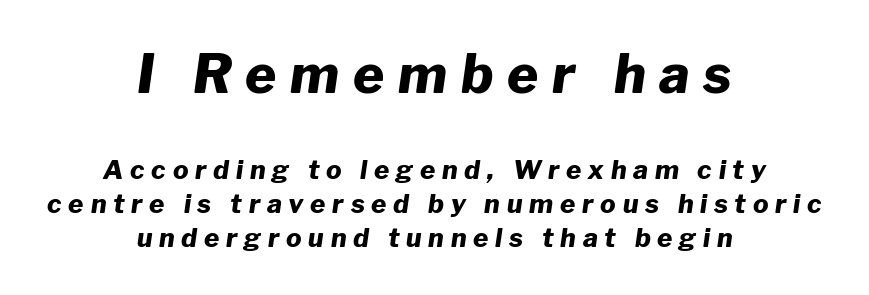
{"italic": "yes", "lean": "right", "slant_degrees": 8, "bold": "yes", "weight": "heavy", "width": "normal", "stroke_contrast": "low", "x_height": "medium", "monospaced": "no", "underline": "no", "align": "center", "line_spacing": "normal", "line_spacing_ratio": 1.31, "letter_spacing": "wide", "letter_spacing_em": 0.26, "larger_block": "first", "size_ratio": 2.04, "glyph_px": 53}
